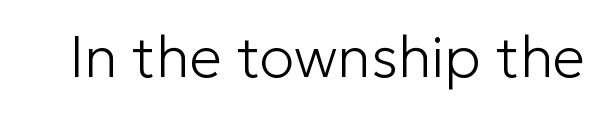
Q: Is the text bold? A: No.
Q: Is the text italic (slanted)? A: No, it is upright.
Q: Is the typeface a serif or a sans-serif typeface? A: Sans-serif.
Q: Is the text underlined? A: No.
Q: Is the spacing between letters normal or unusually wide? A: Normal.
Q: Width (condensed, normal, or wide)? A: Normal.
Q: Stroke contrast? A: Low.
Q: x-height? A: Medium.
Q: Monospaced? A: No.
